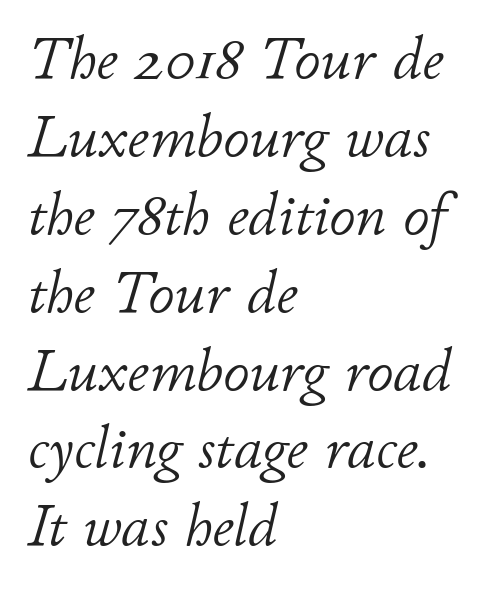
Q: Is the text bold? A: No.
Q: Is the text italic (slanted)? A: Yes, it leans right by about 11 degrees.
Q: Is the text underlined? A: No.
Q: How is the paragraph aligned? A: Left-aligned.
Q: Is the spacing between letters normal or unusually wide? A: Normal.
Q: Is the spacing between lines tight, normal or loose? A: Normal.
Q: Width (condensed, normal, or wide)? A: Normal.
Q: Stroke contrast? A: Low.
Q: x-height? A: Small.
Q: Monospaced? A: No.
